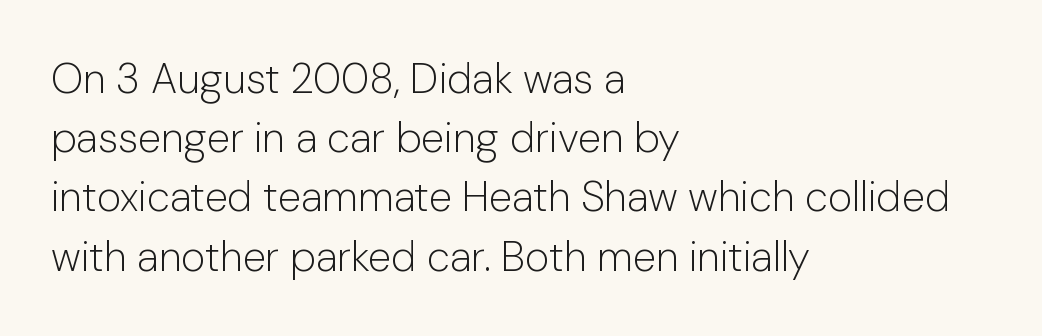
Q: Is the text bold? A: No.
Q: Is the text italic (slanted)? A: No, it is upright.
Q: Is the typeface a serif or a sans-serif typeface? A: Sans-serif.
Q: Is the text underlined? A: No.
Q: How is the paragraph aligned? A: Left-aligned.
Q: Is the spacing between letters normal or unusually wide? A: Normal.
Q: Is the spacing between lines tight, normal or loose? A: Normal.
Q: Width (condensed, normal, or wide)? A: Normal.
Q: Stroke contrast? A: Low.
Q: x-height? A: Medium.
Q: Monospaced? A: No.
